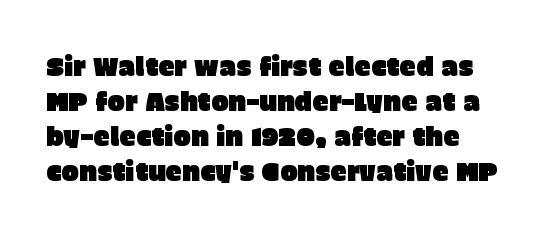
The rendering uses a moderate line-height, typical for paragraphs. The gap between lines stays unmarked. The axis of the letterforms is exactly vertical. Honestly, the letter spacing is just normal — you wouldn't notice it.
